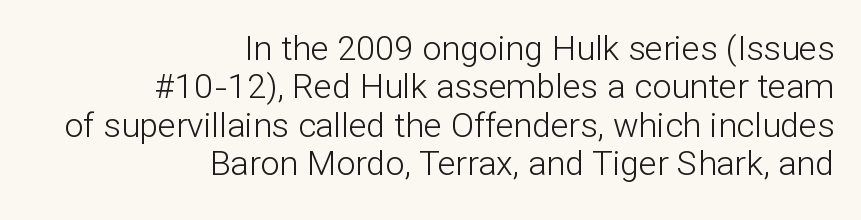
The image shows 34 px light sans-serif type, upright; set right-aligned, tight line spacing (1.13x), normal letter spacing, not underlined; low stroke contrast and a medium x-height.
